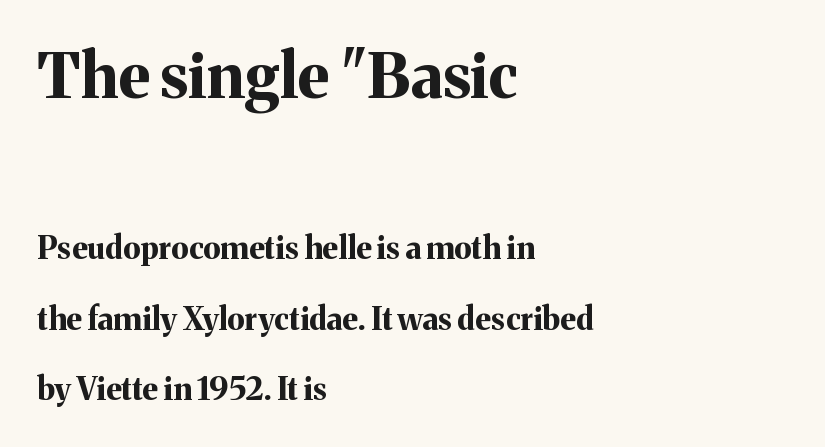
Q: Is the text bold? A: Yes.
Q: Is the text italic (slanted)? A: No, it is upright.
Q: Is the typeface a serif or a sans-serif typeface? A: Serif.
Q: Is the text underlined? A: No.
Q: How is the paragraph aligned? A: Left-aligned.
Q: Is the spacing between letters normal or unusually wide? A: Normal.
Q: Is the spacing between lines tight, normal or loose? A: Loose.
Q: Which block of text is set in a larger size, the first (top) or the second (bottom)? A: The first (top) one.
Q: Width (condensed, normal, or wide)? A: Normal.
Q: Stroke contrast? A: Medium.
Q: x-height? A: Medium.
Q: Monospaced? A: No.
